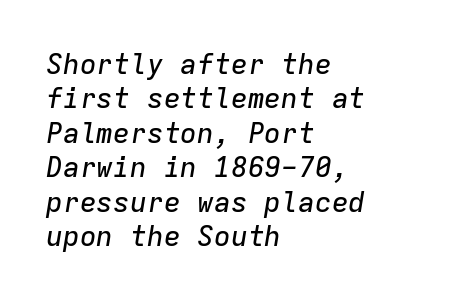
{"italic": "yes", "lean": "right", "slant_degrees": 9, "width": "normal", "stroke_contrast": "low", "x_height": "medium", "monospaced": "yes", "underline": "no", "align": "left", "line_spacing_ratio": 1.23, "letter_spacing": "normal", "letter_spacing_em": 0.0, "glyph_px": 28}
